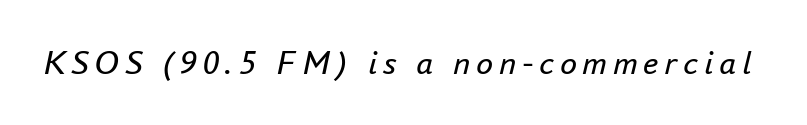
The image shows 34 px regular-weight type, italic (leaning right); set not underlined; low stroke contrast and a small x-height.
